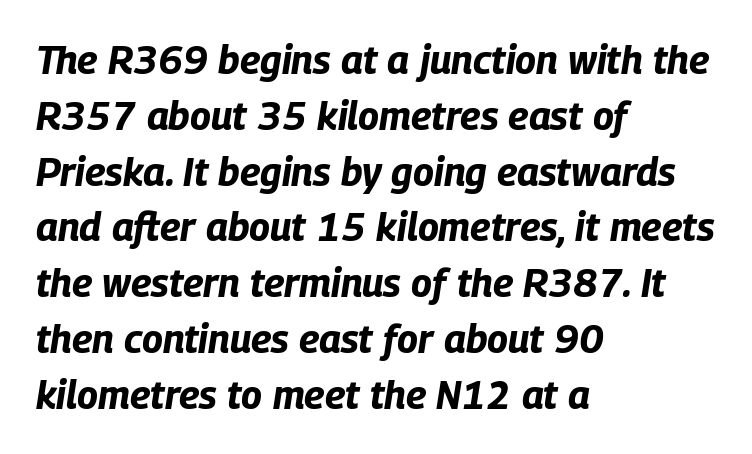
The image shows 39 px bold, condensed type, italic (leaning right); set left-aligned, normal line spacing (1.43x), normal letter spacing, not underlined; low stroke contrast and a large x-height.
